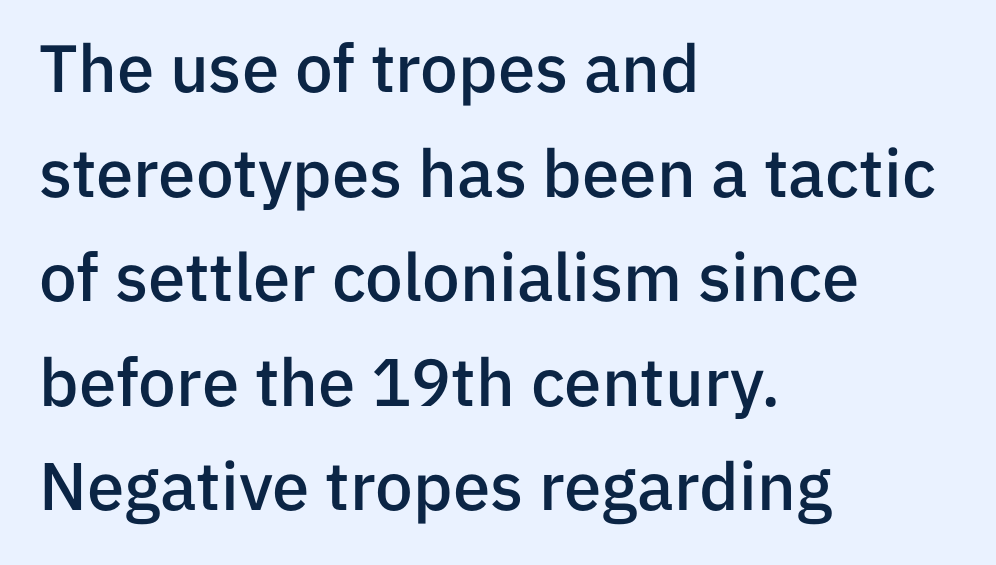
Every stem runs plumb, perpendicular to the baseline. Do the characters align in a grid? No, the font is proportional. These lines keep a tight, regular rhythm from letter to letter. Horizontal alignment here is leftward, the default for most running prose.
